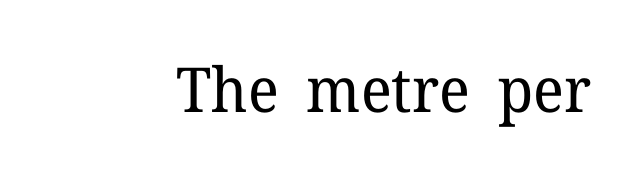
Q: Is the text bold? A: No.
Q: Is the text italic (slanted)? A: No, it is upright.
Q: Is the typeface a serif or a sans-serif typeface? A: Serif.
Q: Is the text underlined? A: No.
Q: Is the spacing between letters normal or unusually wide? A: Normal.
Q: Width (condensed, normal, or wide)? A: Normal.
Q: Stroke contrast? A: Low.
Q: x-height? A: Medium.
Q: Monospaced? A: No.
